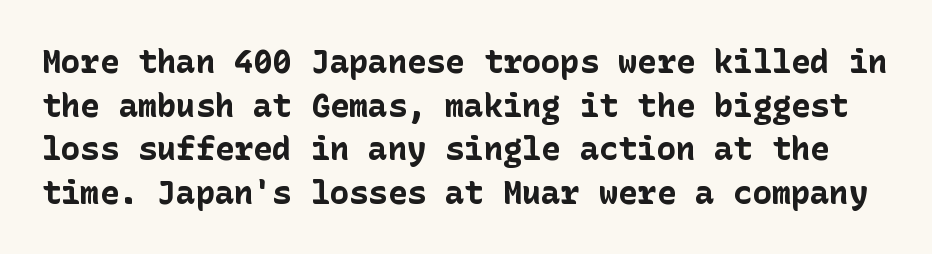
The image shows 32 px bold sans-serif type, upright; set normal line spacing (1.36x), normal letter spacing, not underlined; low stroke contrast and a medium x-height.
